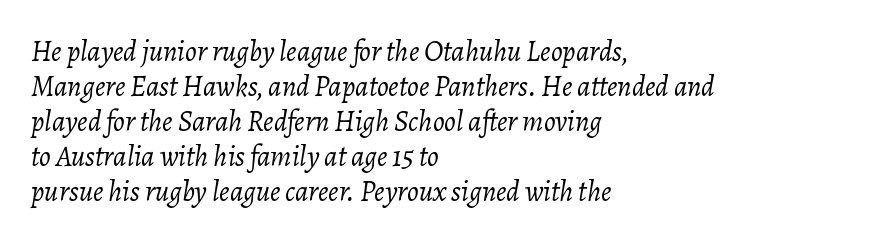
Q: Is the text bold? A: No.
Q: Is the text italic (slanted)? A: Yes, it leans right by about 7 degrees.
Q: Is the text underlined? A: No.
Q: How is the paragraph aligned? A: Left-aligned.
Q: Is the spacing between letters normal or unusually wide? A: Normal.
Q: Width (condensed, normal, or wide)? A: Normal.
Q: Stroke contrast? A: Low.
Q: x-height? A: Medium.
Q: Monospaced? A: No.
